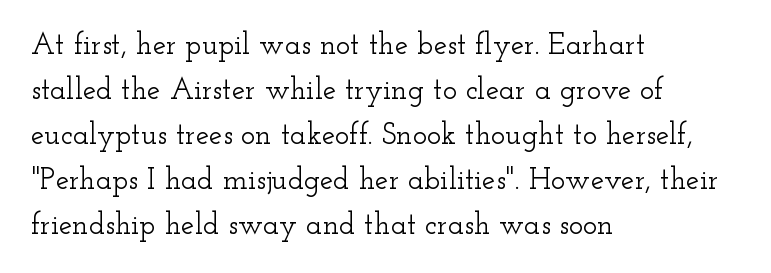
{"serif": "yes", "italic": "no", "width": "wide", "stroke_contrast": "low", "x_height": "small", "monospaced": "no", "underline": "no", "align": "left", "line_spacing": "normal", "line_spacing_ratio": 1.5, "letter_spacing": "normal", "letter_spacing_em": 0.0, "glyph_px": 30}
